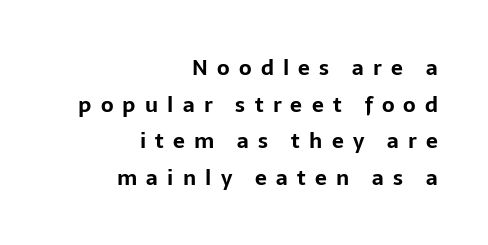
The image shows 21 px bold type, upright; set right-aligned, line spacing 1.74x, unusually wide letter spacing (+0.44 em), not underlined.
